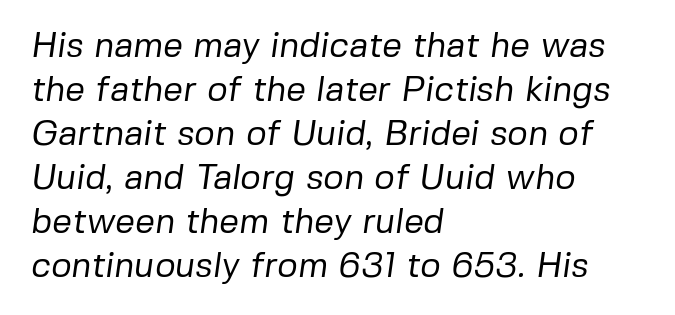
{"serif": "no", "bold": "no", "weight": "regular", "width": "normal", "stroke_contrast": "low", "x_height": "medium", "monospaced": "no", "underline": "no", "align": "left", "line_spacing": "normal", "line_spacing_ratio": 1.26, "letter_spacing": "normal", "letter_spacing_em": 0.0, "glyph_px": 35}
